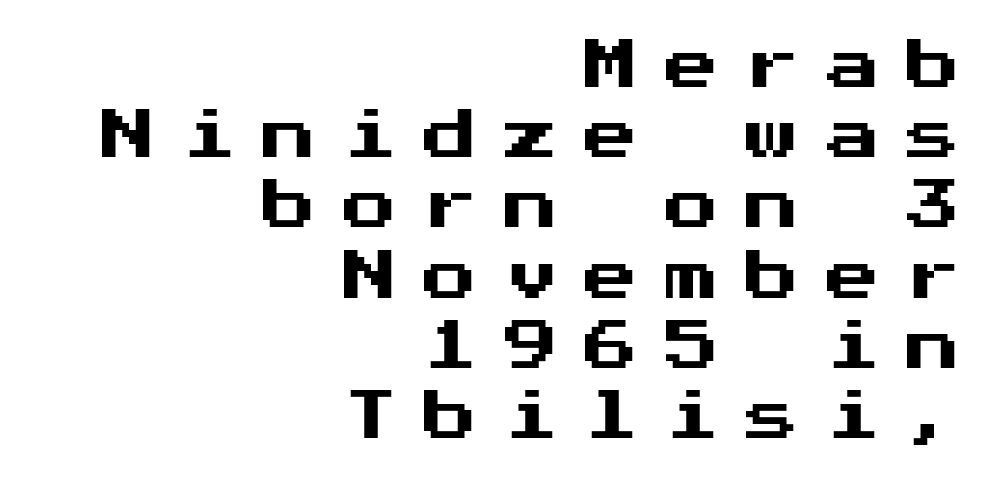
{"serif": "no", "italic": "no", "width": "normal", "stroke_contrast": "medium", "x_height": "medium", "underline": "no", "align": "right", "line_spacing": "normal", "line_spacing_ratio": 1.3, "letter_spacing": "wide", "letter_spacing_em": 0.49, "glyph_px": 54}
